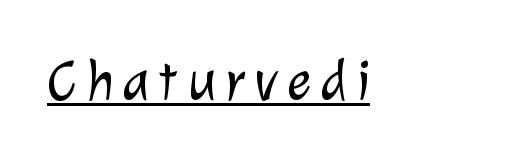
{"serif": "no", "bold": "no", "weight": "light", "width": "normal", "stroke_contrast": "low", "x_height": "medium", "monospaced": "no", "underline": "yes", "glyph_px": 58}
